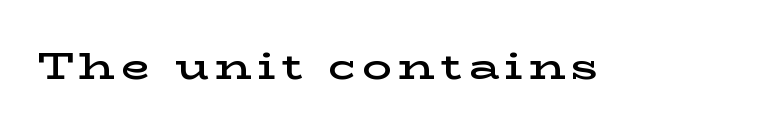
Serifs: yes, visible at the terminals of the letterforms. Caption: semibold face, moderately heavy strokes. The lettering holds an erect, upright posture throughout. The words here are not underlined. Is this a fixed-width face? No — the glyphs have proportional, varying widths.
